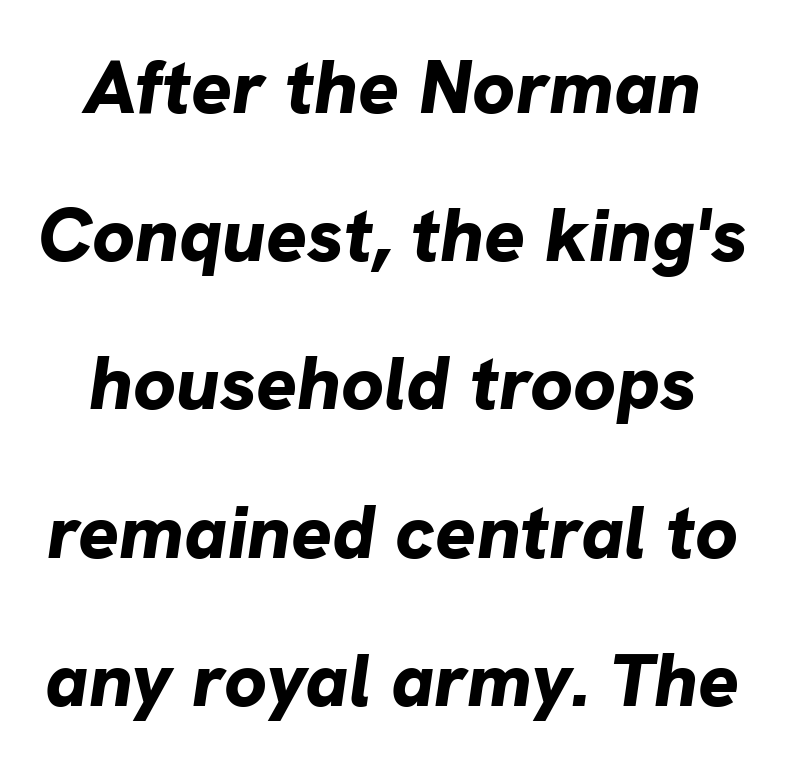
Plenty of ink on the page — the face is bold. Here the designer chose a conventional face with non-uniform glyph widths. The whole block is typeset with a tilt. Baseline-to-baseline distance is far greater than the letter height. How are the letters spaced? Ordinarily, with no added tracking.
